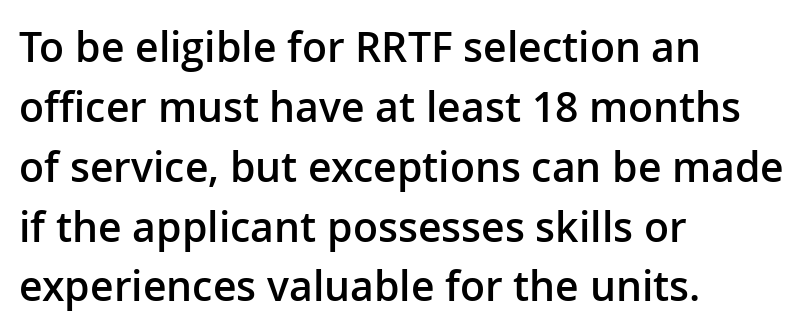
Q: Is the text bold? A: Semi-bold.
Q: Is the text italic (slanted)? A: No, it is upright.
Q: Is the typeface a serif or a sans-serif typeface? A: Sans-serif.
Q: Is the text underlined? A: No.
Q: How is the paragraph aligned? A: Left-aligned.
Q: Is the spacing between letters normal or unusually wide? A: Normal.
Q: Is the spacing between lines tight, normal or loose? A: Normal.
Q: Width (condensed, normal, or wide)? A: Normal.
Q: Stroke contrast? A: Low.
Q: x-height? A: Medium.
Q: Monospaced? A: No.
